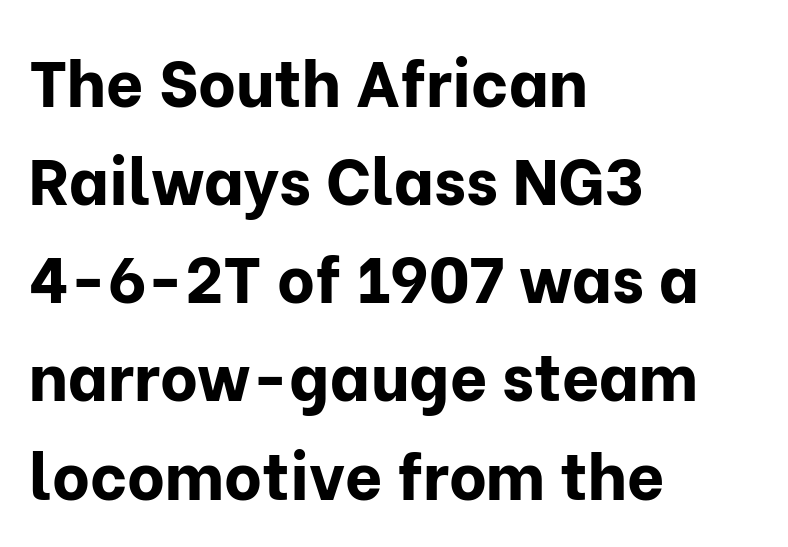
Every letter is thick-stroked: bold, no question. These lines are composed in type without serifs. Students, observe: this is what conventionally led text looks like. Italic: no, the glyphs are upright roman. Just letters on the line, the space beneath them empty.
